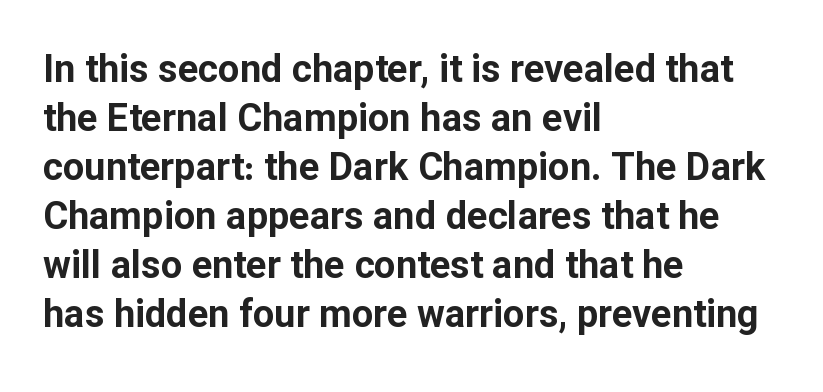
{"serif": "no", "italic": "no", "bold": "yes", "weight": "bold", "width": "normal", "stroke_contrast": "low", "x_height": "medium", "monospaced": "no", "underline": "no", "align": "left", "line_spacing": "normal", "line_spacing_ratio": 1.29, "letter_spacing": "normal", "letter_spacing_em": 0.0, "glyph_px": 38}
